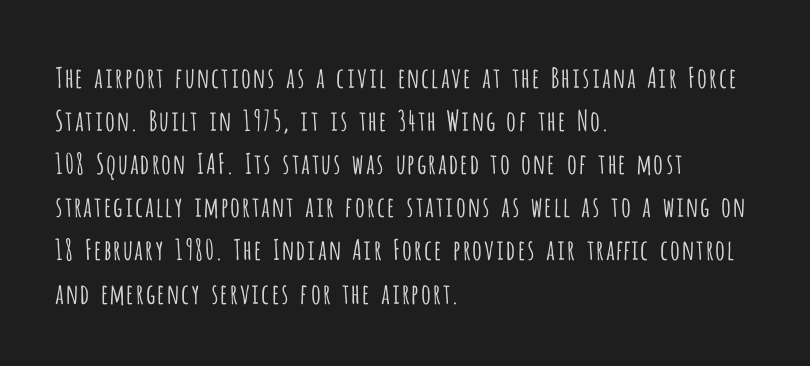
Looks like regular typesetting: each glyph gets only the width it needs. Stroke thickness stays within the range of a standard reading face or lighter. Leading: standard. One-word summary of the alignment: left.
